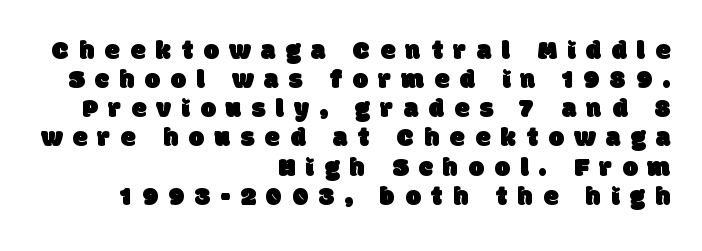
The lines are quadded right. Cramped leading. What stands out about the letter spacing? Its width — letters are far apart. Words float on clear page, feet unadorned.
